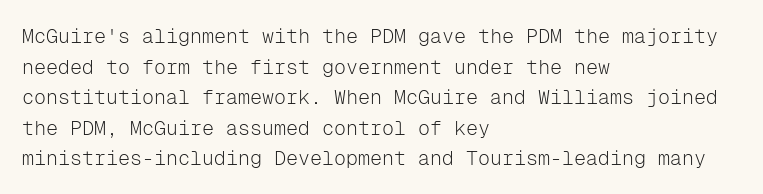
{"italic": "no", "bold": "no", "underline": "no", "align": "left", "line_spacing": "normal", "line_spacing_ratio": 1.53, "letter_spacing": "normal", "letter_spacing_em": 0.0, "glyph_px": 20}
